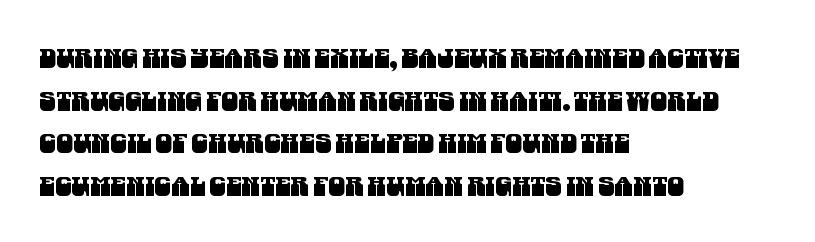
The image shows 27 px text type; set left-aligned, normal line spacing (1.58x), normal letter spacing, not underlined.
